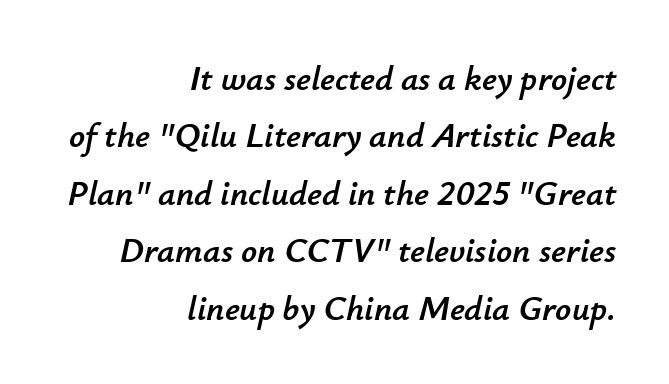
{"italic": "yes", "lean": "right", "slant_degrees": 12, "width": "normal", "stroke_contrast": "low", "x_height": "small", "monospaced": "no", "underline": "no", "align": "right", "line_spacing": "normal", "line_spacing_ratio": 1.64, "letter_spacing": "normal", "letter_spacing_em": 0.0, "glyph_px": 35}
